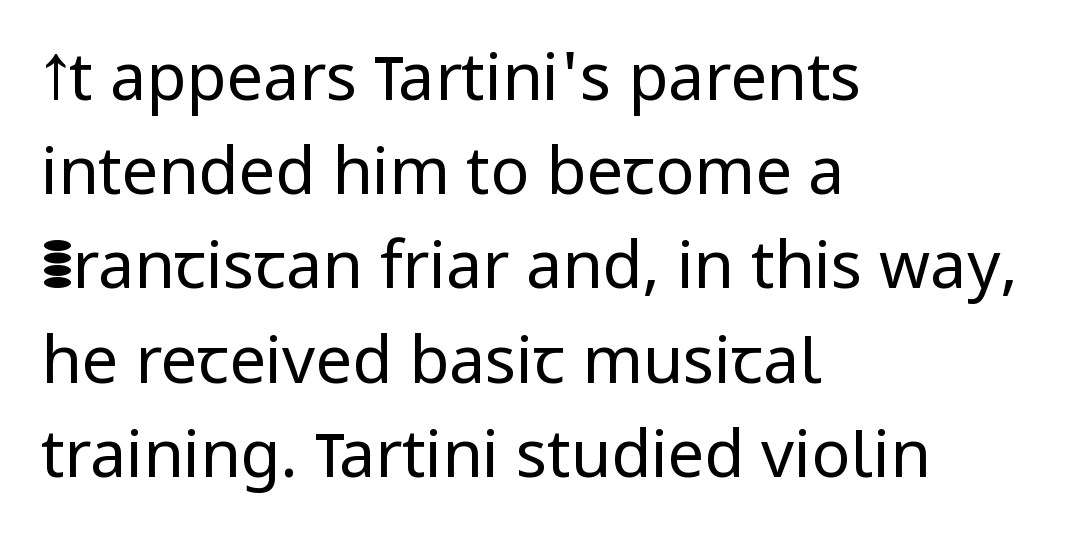
The image shows 65 px regular-weight sans-serif type, upright; set left-aligned, normal line spacing (1.45x), normal letter spacing, not underlined; low stroke contrast and a medium x-height.
